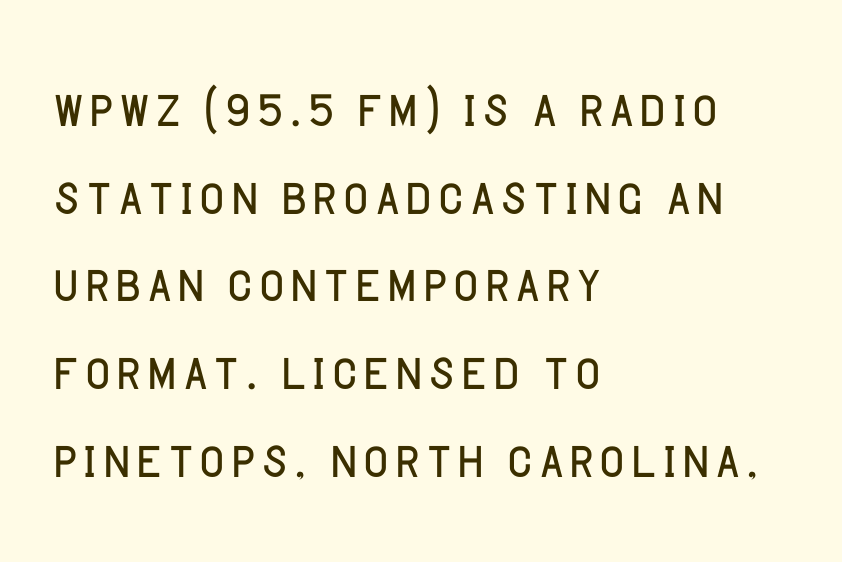
Q: Is the text bold? A: No.
Q: Is the text italic (slanted)? A: No, it is upright.
Q: Is the typeface a serif or a sans-serif typeface? A: Sans-serif.
Q: Is the text underlined? A: No.
Q: How is the paragraph aligned? A: Left-aligned.
Q: Is the spacing between letters normal or unusually wide? A: Normal.
Q: Is the spacing between lines tight, normal or loose? A: Normal.
Q: Width (condensed, normal, or wide)? A: Normal.
Q: Stroke contrast? A: Low.
Q: x-height? A: Large.
Q: Monospaced? A: No.
